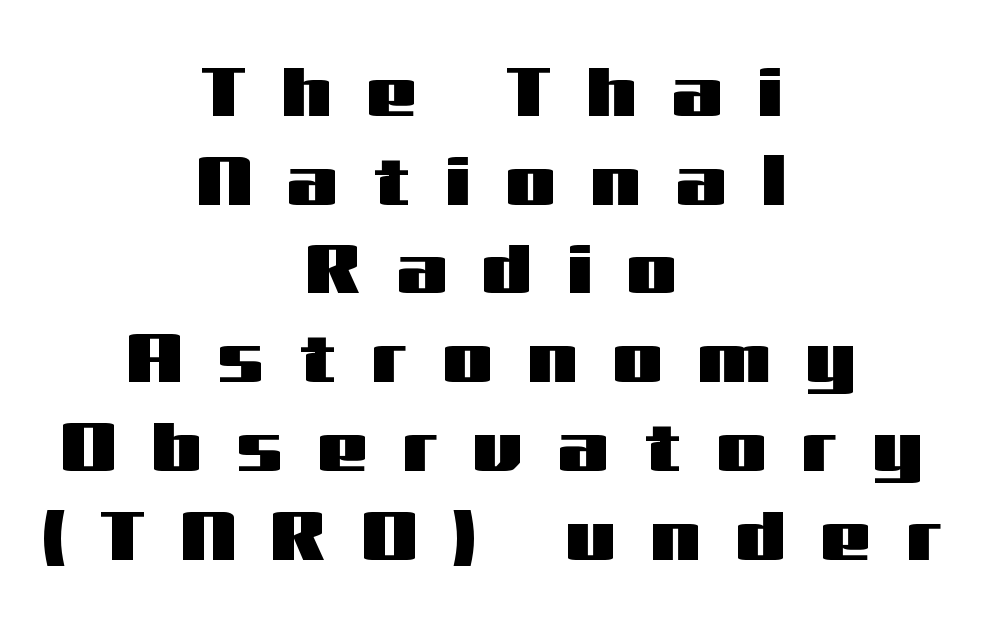
The image shows 71 px wide sans-serif type, upright; set centered, normal line spacing (1.25x), unusually wide letter spacing (+0.5 em), not underlined; medium stroke contrast and a medium x-height.
